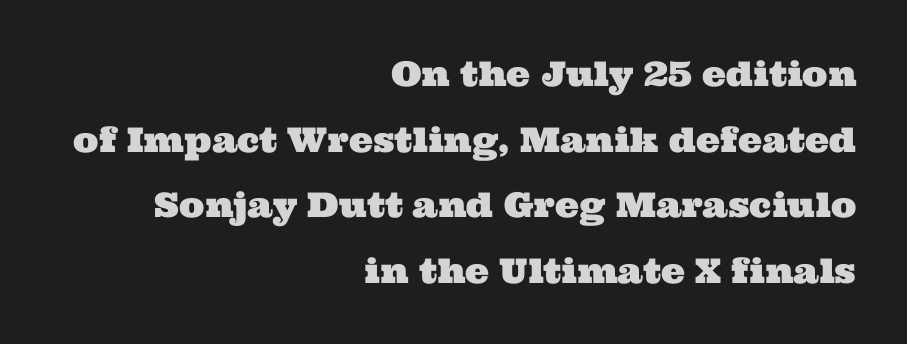
{"serif": "yes", "width": "wide", "stroke_contrast": "medium", "x_height": "medium", "monospaced": "no", "underline": "no", "align": "right", "line_spacing": "loose", "line_spacing_ratio": 1.93, "letter_spacing": "normal", "letter_spacing_em": 0.0, "glyph_px": 34}
